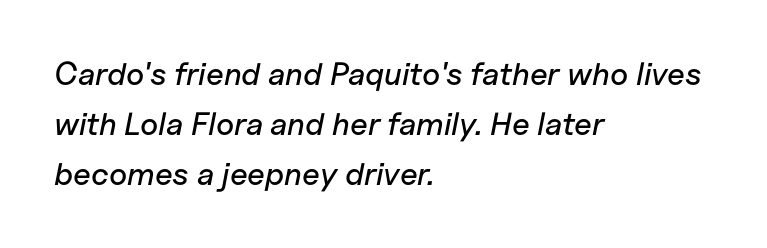
Q: Is the text italic (slanted)? A: Yes, it leans right by about 11 degrees.
Q: Is the text underlined? A: No.
Q: How is the paragraph aligned? A: Left-aligned.
Q: Is the spacing between letters normal or unusually wide? A: Normal.
Q: Is the spacing between lines tight, normal or loose? A: Normal.
Q: Width (condensed, normal, or wide)? A: Normal.
Q: Stroke contrast? A: Low.
Q: x-height? A: Medium.
Q: Monospaced? A: No.
